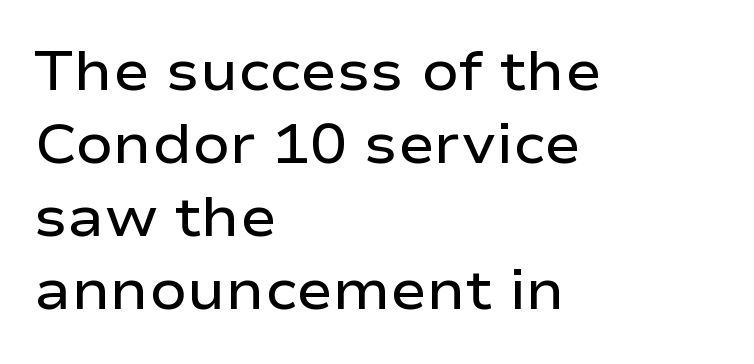
Plain, unruled lines of type. Compared with a centered layout, this one pins lines to the left instead. The specimen reads as upright at a glance. Look at the bottom of the vertical strokes: they stop flat, with no serifs.
